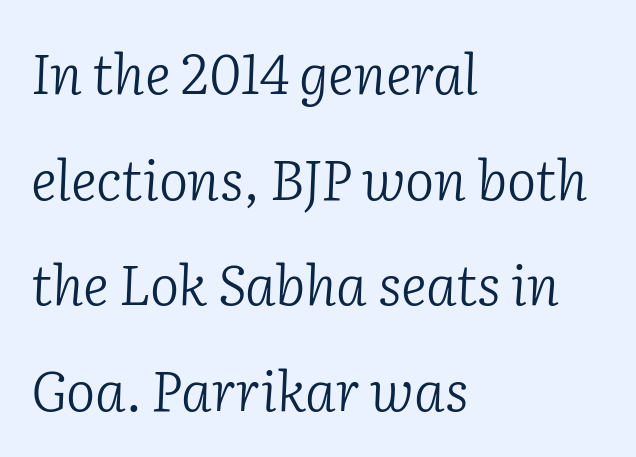
The image shows 55 px light serif type, italic (leaning right); set left-aligned, loose line spacing (1.92x), normal letter spacing, not underlined; low stroke contrast and a medium x-height.
